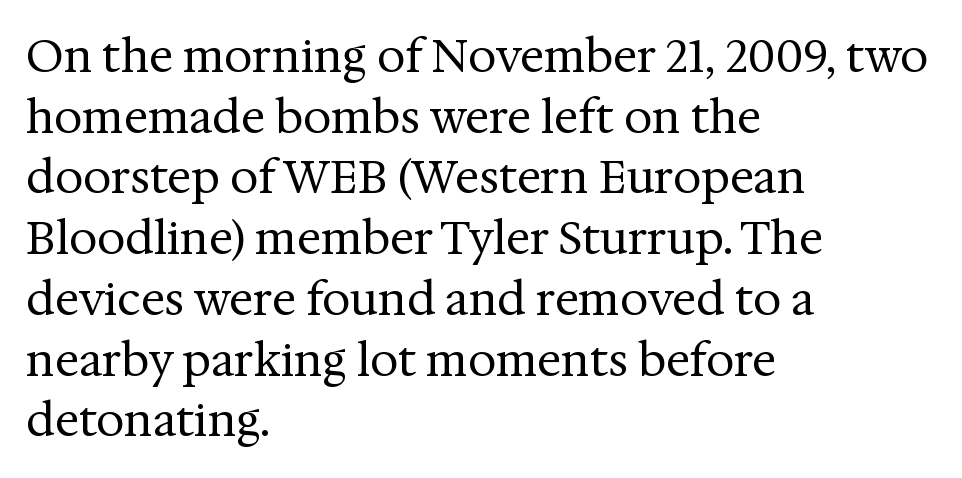
{"serif": "yes", "italic": "no", "bold": "no", "weight": "regular", "width": "normal", "stroke_contrast": "medium", "x_height": "medium", "monospaced": "no", "underline": "no", "align": "left", "line_spacing": "normal", "line_spacing_ratio": 1.35, "letter_spacing": "normal", "letter_spacing_em": 0.0, "glyph_px": 45}
